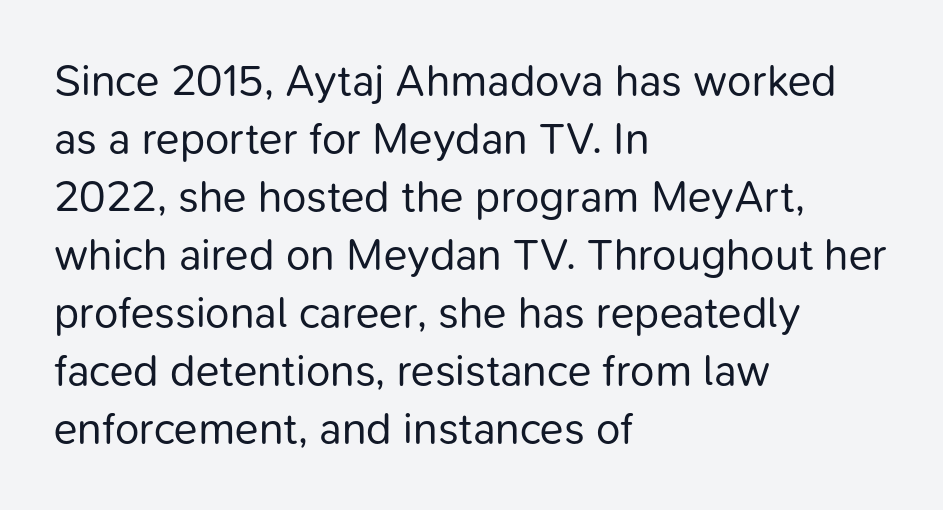
Italic: no, the glyphs are upright roman. Vertical stems look standard width or narrower in stroke. Regular leading. This rendering uses left alignment, leaving the right contour irregular. In terms of letterform style, serifs are entirely absent. Plain, unruled lines of type.
